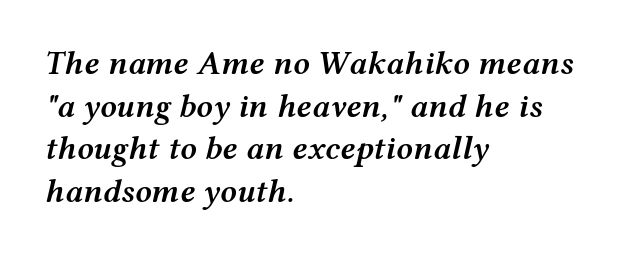
The type is set solid horizontally, with unmodified tracking. Layout note: lines flush left. A typesetter would call this proportional, since set widths differ per character. Vertically, the passage feels balanced, rows spaced as you'd expect. It's the slanting kind of type. Emphasis by weight is partial: semibold.
